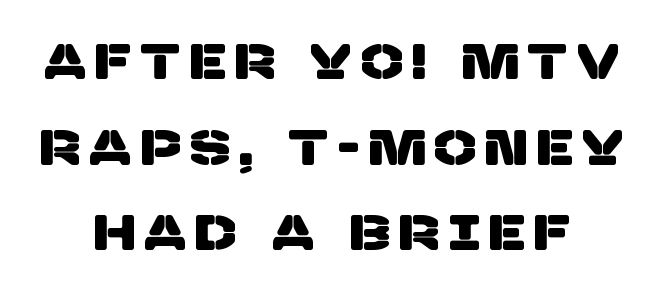
The image shows 49 px sans-serif type; set centered, line spacing 1.75x, unusually wide letter spacing (+0.21 em), not underlined; low stroke contrast and a large x-height.
